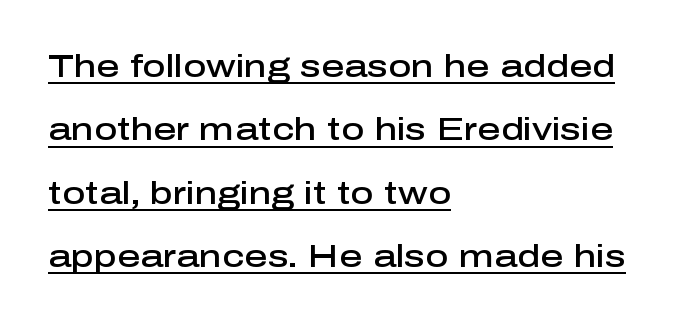
The image shows 32 px semibold sans-serif type, upright; set left-aligned, loose line spacing (1.98x), normal letter spacing, underlined; low stroke contrast and a medium x-height.
